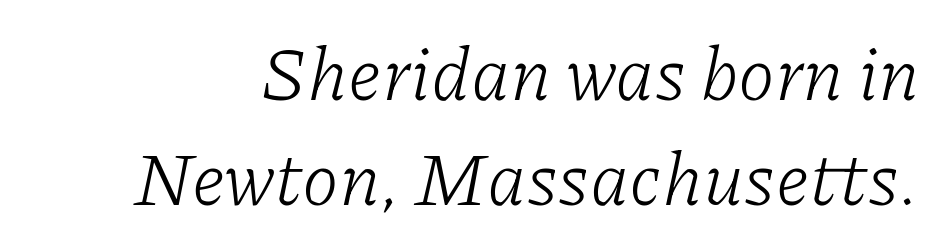
Here the designer chose a conventional face with non-uniform glyph widths. Lines of text with bare space underneath. The leading is moderate, giving the passage an even texture. A typesetter would call this zero additional tracking.
